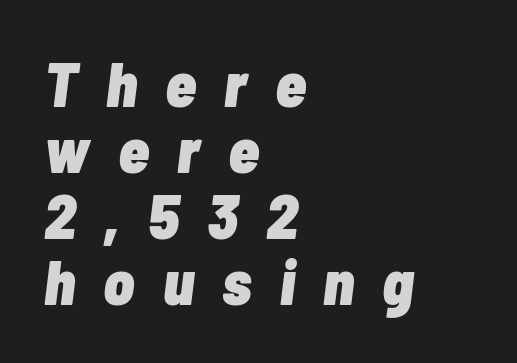
The image shows 63 px heavy, condensed type, italic (leaning right); set left-aligned, tight line spacing (1.05x), unusually wide letter spacing (+0.45 em), not underlined; low stroke contrast and a medium x-height.
